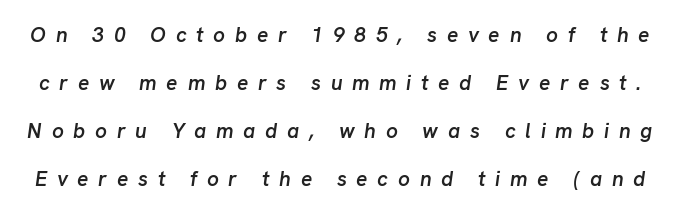
Horizontal bands of white between lines are thick stripes. The text carries the slant typical of an italic or oblique font. The letters are semibold — heavier than regular but short of a full bold. Just letters on the line, the space beneath them empty.
